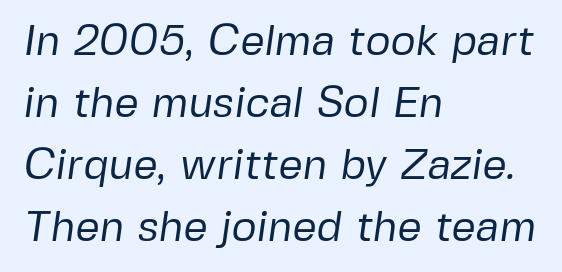
Q: Is the text bold? A: No.
Q: Is the typeface a serif or a sans-serif typeface? A: Sans-serif.
Q: Is the text underlined? A: No.
Q: How is the paragraph aligned? A: Left-aligned.
Q: Is the spacing between letters normal or unusually wide? A: Normal.
Q: Is the spacing between lines tight, normal or loose? A: Normal.
Q: Width (condensed, normal, or wide)? A: Normal.
Q: Stroke contrast? A: Low.
Q: x-height? A: Medium.
Q: Monospaced? A: No.
